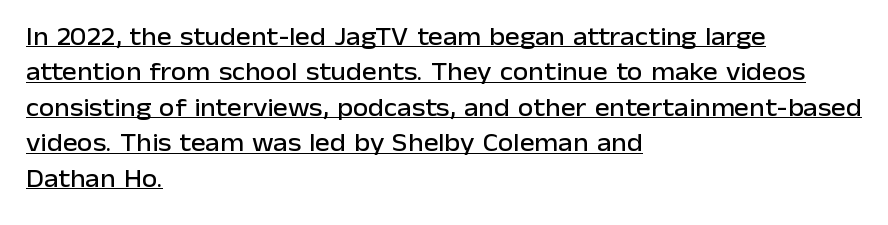
Q: Is the text italic (slanted)? A: No, it is upright.
Q: Is the text underlined? A: Yes.
Q: How is the paragraph aligned? A: Left-aligned.
Q: Is the spacing between letters normal or unusually wide? A: Normal.
Q: Is the spacing between lines tight, normal or loose? A: Normal.
